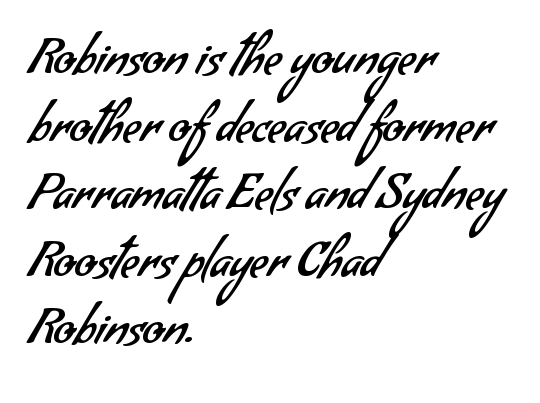
The typesetter chose a ragged-right arrangement here. Inter-character spacing is left at the font's built-in metrics. Bold? No — there's no thickening of the strokes. Just letters on the line, the space beneath them empty. Proportional: the letters do not fall into vertical columns.
